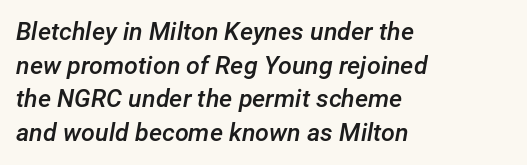
The image shows 25 px text type, italic (leaning right); set left-aligned, normal line spacing (1.35x), normal letter spacing, not underlined.
